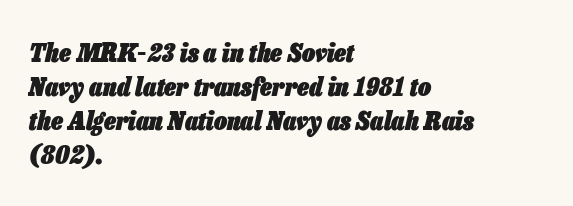
Q: Is the text bold? A: Yes.
Q: Is the text italic (slanted)? A: Yes, it leans right by about 13 degrees.
Q: Is the text underlined? A: No.
Q: How is the paragraph aligned? A: Left-aligned.
Q: Is the spacing between letters normal or unusually wide? A: Normal.
Q: Is the spacing between lines tight, normal or loose? A: Normal.
